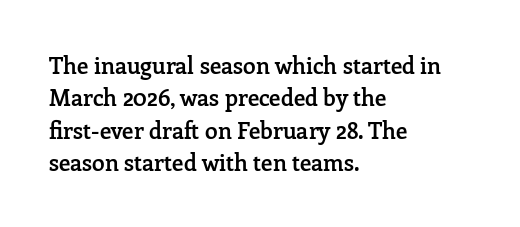
Q: Is the text bold? A: Semi-bold.
Q: Is the text italic (slanted)? A: No, it is upright.
Q: Is the text underlined? A: No.
Q: How is the paragraph aligned? A: Left-aligned.
Q: Is the spacing between letters normal or unusually wide? A: Normal.
Q: Is the spacing between lines tight, normal or loose? A: Normal.
